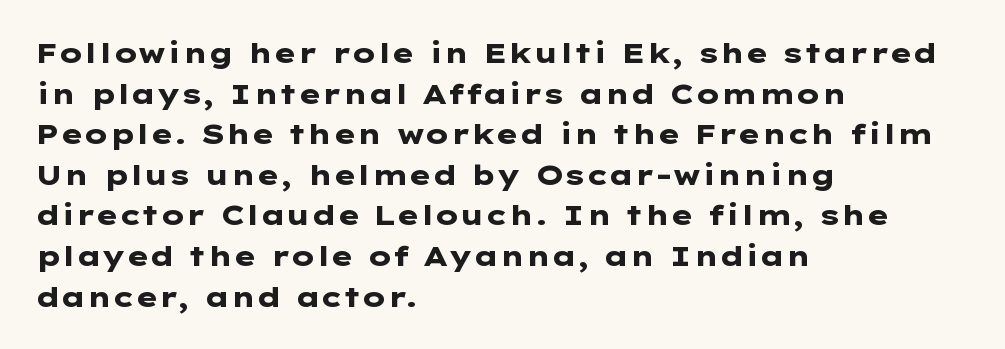
{"serif": "no", "italic": "no", "bold": "yes", "weight": "heavy", "width": "wide", "stroke_contrast": "low", "x_height": "medium", "underline": "no", "align": "left", "line_spacing": "normal", "line_spacing_ratio": 1.45, "letter_spacing": "normal", "letter_spacing_em": 0.0, "glyph_px": 28}
